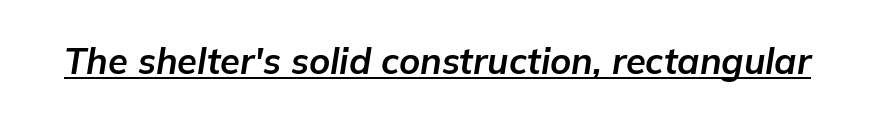
A typesetter would call this proportional, since set widths differ per character. No extra tracking has been applied to these lines. On the weight axis this lands at bold, roughly 700. These characters rest on top of a visible drawn line. The lettering tilts uniformly, giving the passage an italic look.
